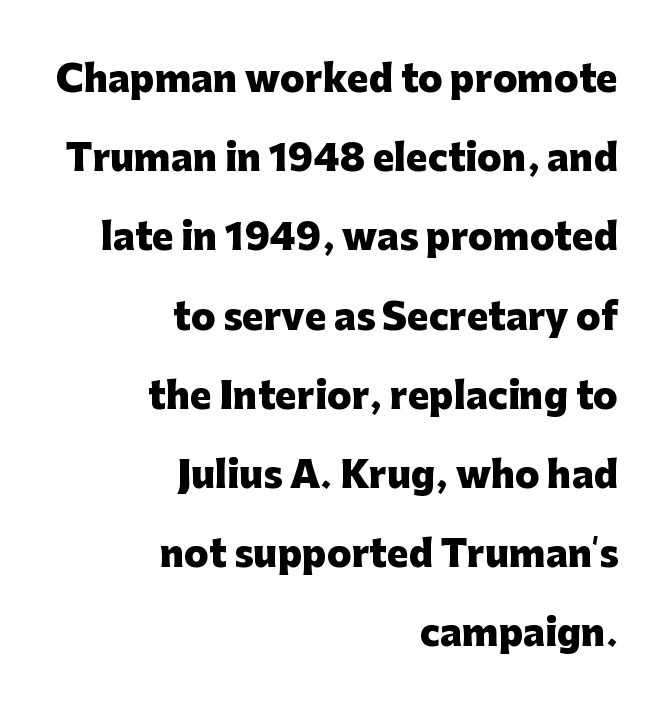
Varying glyph widths throughout — classic text-font behaviour. The rag falls on the left side of this text block. The sample has been set heavy, in full bold. The designer dialed line spacing up above the default. Just letters on the line, the space beneath them empty. The font family rendered here belongs to the sans-serif group.
